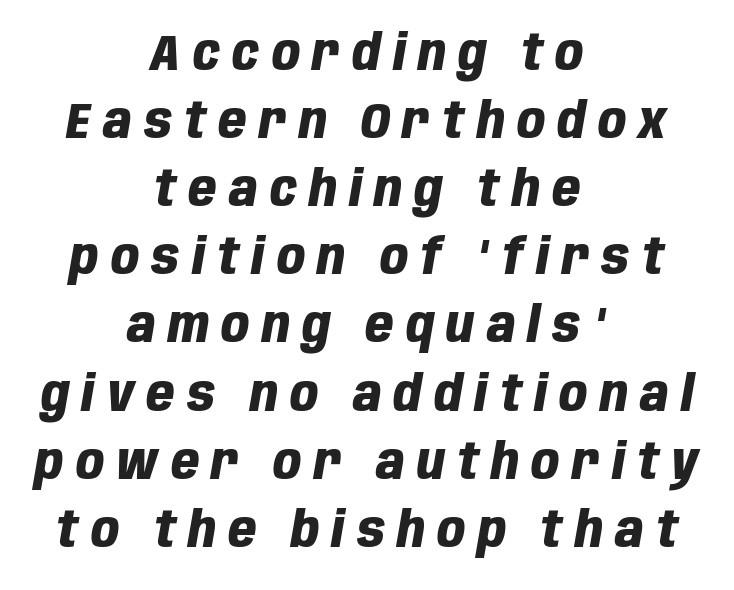
The image shows 49 px heavy, condensed type, italic (leaning right); set centered, normal line spacing (1.39x), unusually wide letter spacing (+0.25 em), not underlined; low stroke contrast and a large x-height.
